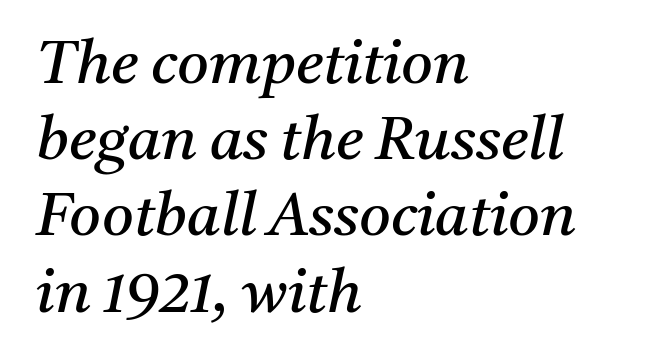
Inter-character spacing is left at the font's built-in metrics. You could not count columns in this text — the font is proportionally spaced. The passage shown is typeset with a serif family. Slanted lettering throughout.
